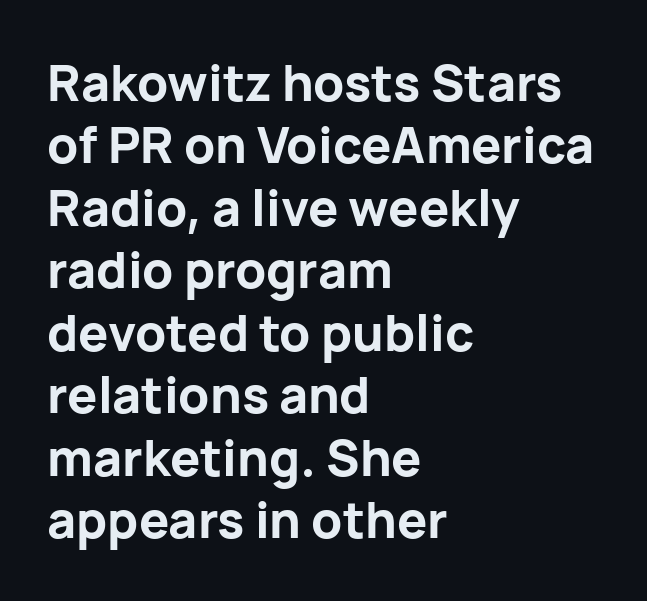
Q: Is the text bold? A: Yes.
Q: Is the text italic (slanted)? A: No, it is upright.
Q: Is the typeface a serif or a sans-serif typeface? A: Sans-serif.
Q: Is the text underlined? A: No.
Q: How is the paragraph aligned? A: Left-aligned.
Q: Is the spacing between letters normal or unusually wide? A: Normal.
Q: Is the spacing between lines tight, normal or loose? A: Normal.
Q: Width (condensed, normal, or wide)? A: Normal.
Q: Stroke contrast? A: Low.
Q: x-height? A: Medium.
Q: Monospaced? A: No.
